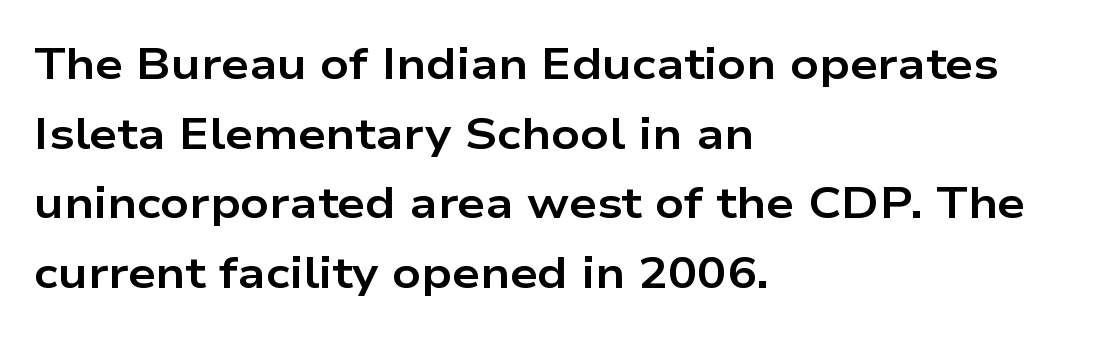
{"serif": "no", "italic": "no", "bold": "yes", "weight": "bold", "width": "wide", "stroke_contrast": "low", "x_height": "medium", "monospaced": "no", "underline": "no", "align": "left", "line_spacing": "normal", "line_spacing_ratio": 1.58, "letter_spacing": "normal", "letter_spacing_em": 0.0, "glyph_px": 44}
